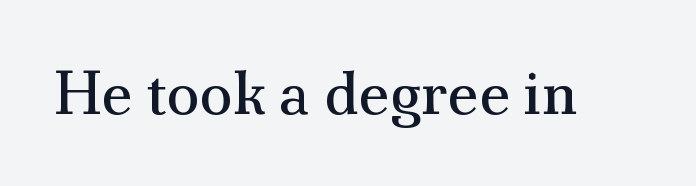
The image shows 61 px regular-weight serif type, upright; set normal letter spacing, not underlined; medium stroke contrast and a small x-height.
